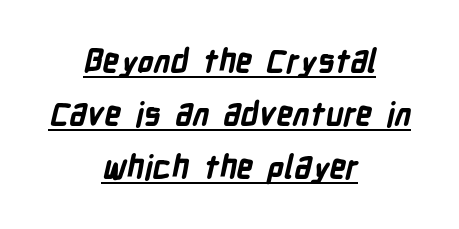
{"serif": "no", "bold": "yes", "weight": "bold", "width": "condensed", "stroke_contrast": "low", "x_height": "medium", "monospaced": "no", "underline": "yes", "align": "center", "line_spacing": "normal", "line_spacing_ratio": 1.65, "letter_spacing": "normal", "letter_spacing_em": 0.0, "glyph_px": 32}
